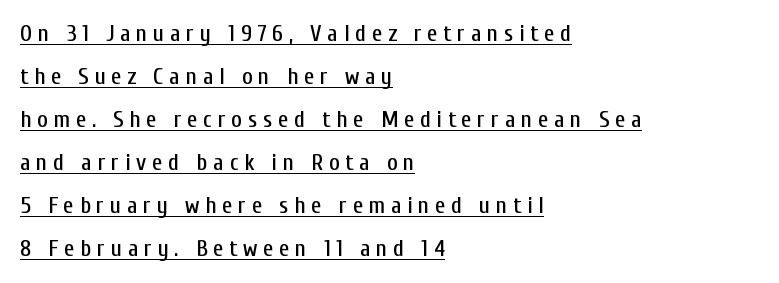
The image shows 23 px text type, upright; set left-aligned, line spacing 1.87x, unusually wide letter spacing (+0.25 em), underlined.
